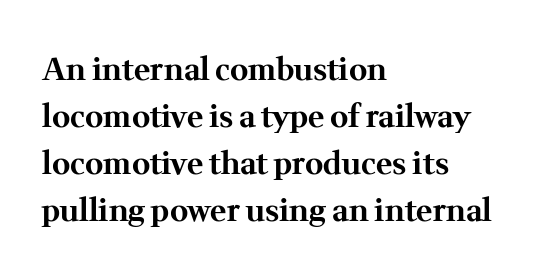
The horizontal fit of the characters is conventional and even. Compared with typical paragraphs, the rows here are spaced about the same. Each line starts at the same left margin while the right side varies. The glyphs in this specimen are seriffed. The letters advance in unequal steps, a hallmark of proportional type. When letters stand straight like this, we call the style roman or upright.
